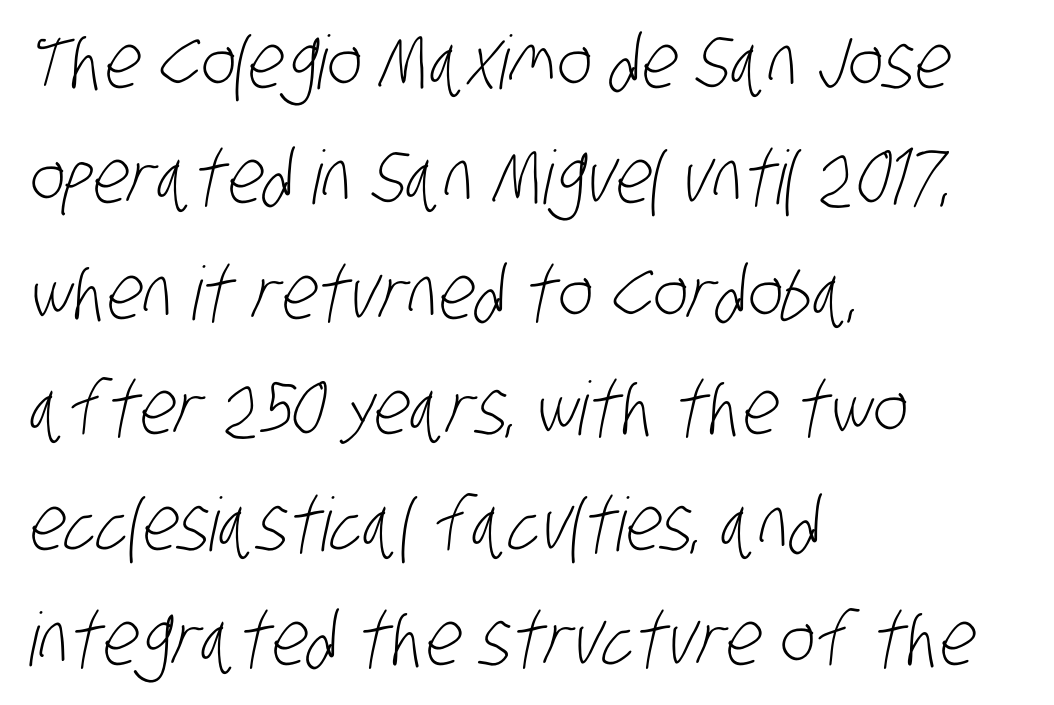
No chunkiness to these letters — they're not bold. Spacing verdict: proportional, widths tailored to each character. Stroke terminals: plain, sans-serif. Baseline-to-baseline distance is the conventional proportion of letter height. Each word holds together tightly as a unit, with standard inter-letter gaps. The ragged edge is on the right, which tells us the setting is flush left.
